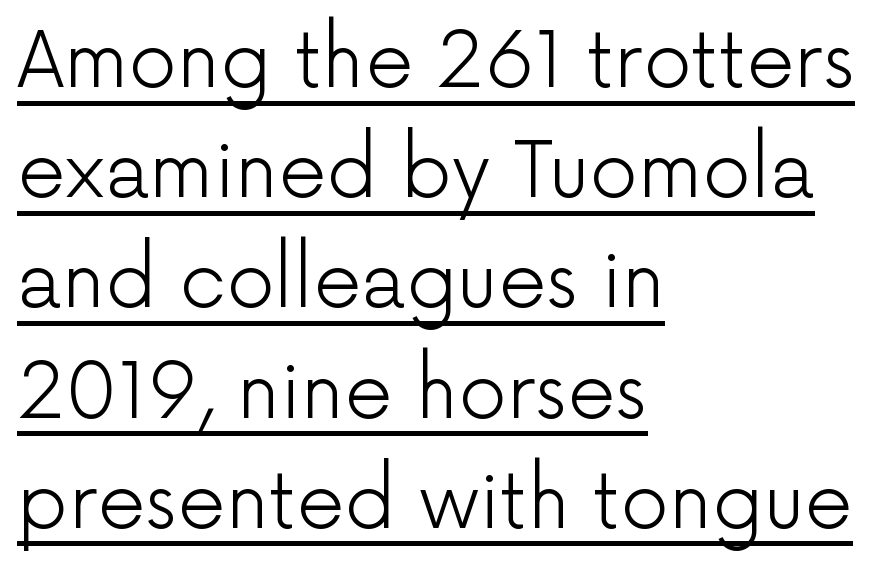
The image shows 76 px light sans-serif type, upright; set left-aligned, normal line spacing (1.45x), normal letter spacing, underlined; low stroke contrast and a medium x-height.
